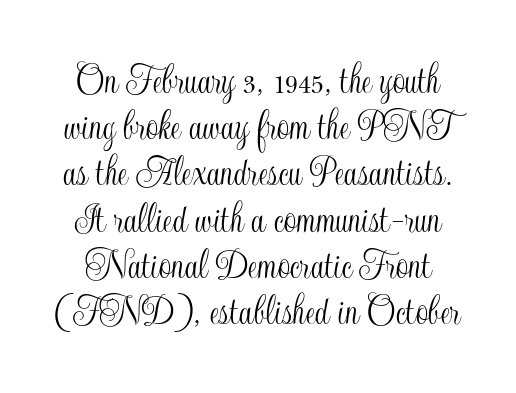
{"width": "condensed", "x_height": "small", "monospaced": "no", "underline": "no", "line_spacing": "tight", "line_spacing_ratio": 1.05, "letter_spacing": "normal", "letter_spacing_em": 0.0, "glyph_px": 44}
